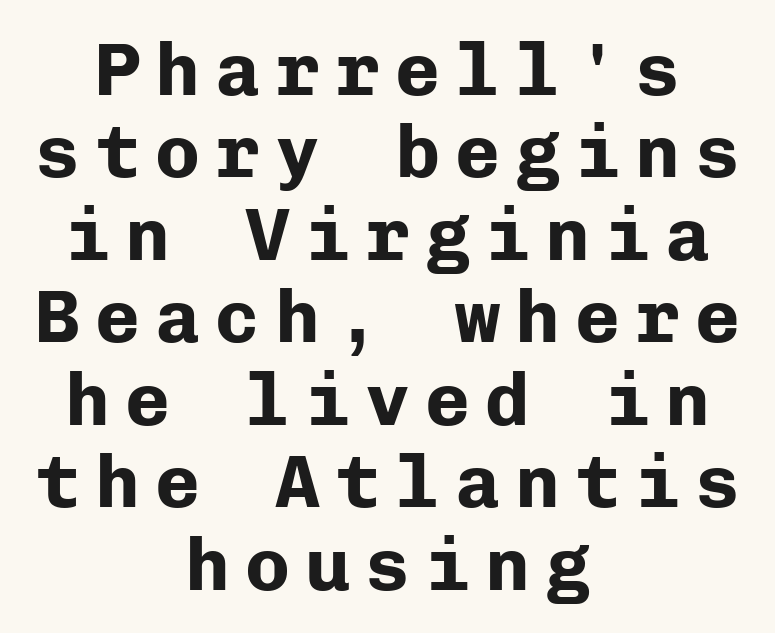
The image shows 75 px bold sans-serif type, upright, monospaced; set centered, tight line spacing (1.1x), unusually wide letter spacing (+0.2 em), not underlined; low stroke contrast and a medium x-height.
